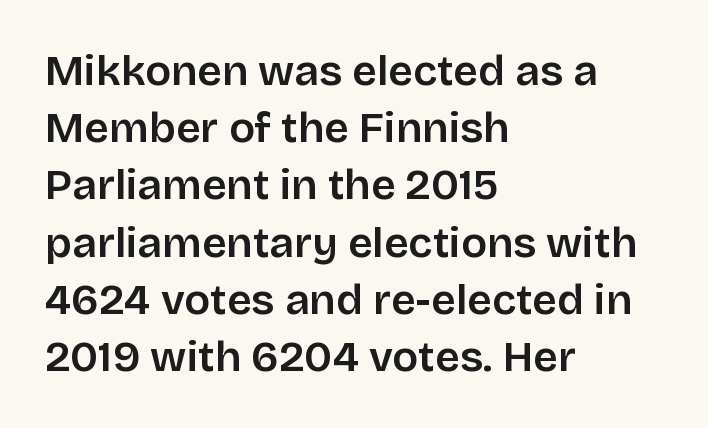
{"serif": "no", "italic": "no", "width": "normal", "stroke_contrast": "low", "x_height": "large", "monospaced": "no", "underline": "no", "align": "left", "line_spacing": "normal", "line_spacing_ratio": 1.33, "letter_spacing": "normal", "letter_spacing_em": 0.0, "glyph_px": 43}
